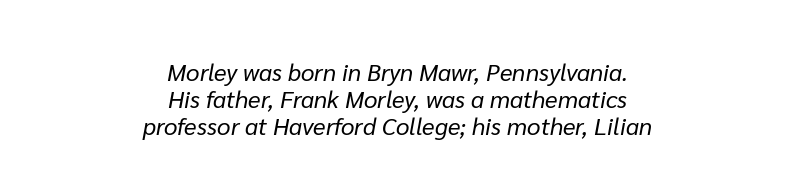
{"italic": "yes", "lean": "right", "slant_degrees": 10, "bold": "no", "underline": "no", "align": "center", "line_spacing": "tight", "line_spacing_ratio": 1.12, "letter_spacing": "normal", "letter_spacing_em": 0.0, "glyph_px": 24}
